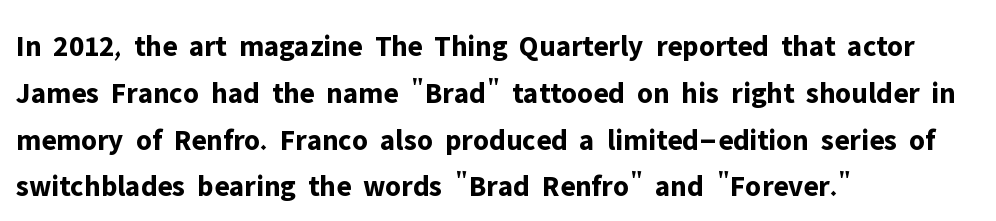
Q: Is the text bold? A: Yes.
Q: Is the text italic (slanted)? A: No, it is upright.
Q: Is the typeface a serif or a sans-serif typeface? A: Sans-serif.
Q: Is the text underlined? A: No.
Q: How is the paragraph aligned? A: Left-aligned.
Q: Is the spacing between letters normal or unusually wide? A: Normal.
Q: Is the spacing between lines tight, normal or loose? A: Normal.
Q: Width (condensed, normal, or wide)? A: Normal.
Q: Stroke contrast? A: Low.
Q: x-height? A: Medium.
Q: Monospaced? A: No.
